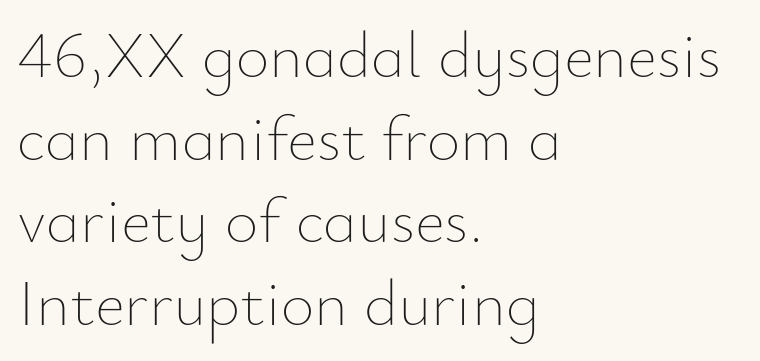
The words here are not underlined. Glyph-to-glyph distance matches everyday printed text. Compared with a centered layout, this one pins lines to the left instead. Rows of type keep a routine distance in the vertical direction. You could not count columns in this text — the font is proportionally spaced.
